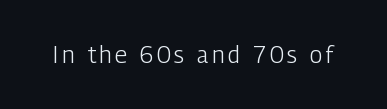
Honestly, there is no underline to notice here at all. This is roman type, the default non-slanted kind. Weight: not bold — regular or lighter.
